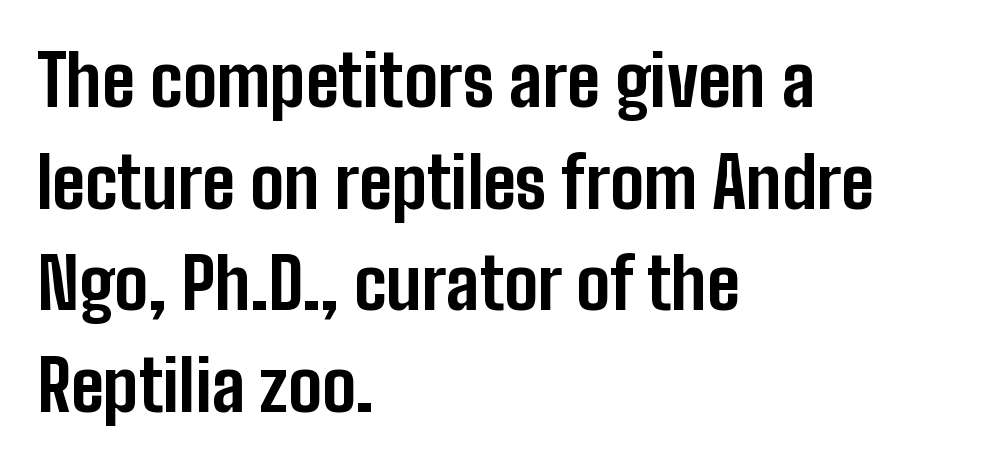
Q: Is the text bold? A: Yes.
Q: Is the text italic (slanted)? A: No, it is upright.
Q: Is the typeface a serif or a sans-serif typeface? A: Sans-serif.
Q: Is the text underlined? A: No.
Q: How is the paragraph aligned? A: Left-aligned.
Q: Is the spacing between letters normal or unusually wide? A: Normal.
Q: Is the spacing between lines tight, normal or loose? A: Normal.
Q: Width (condensed, normal, or wide)? A: Condensed.
Q: Stroke contrast? A: Low.
Q: x-height? A: Medium.
Q: Monospaced? A: No.
